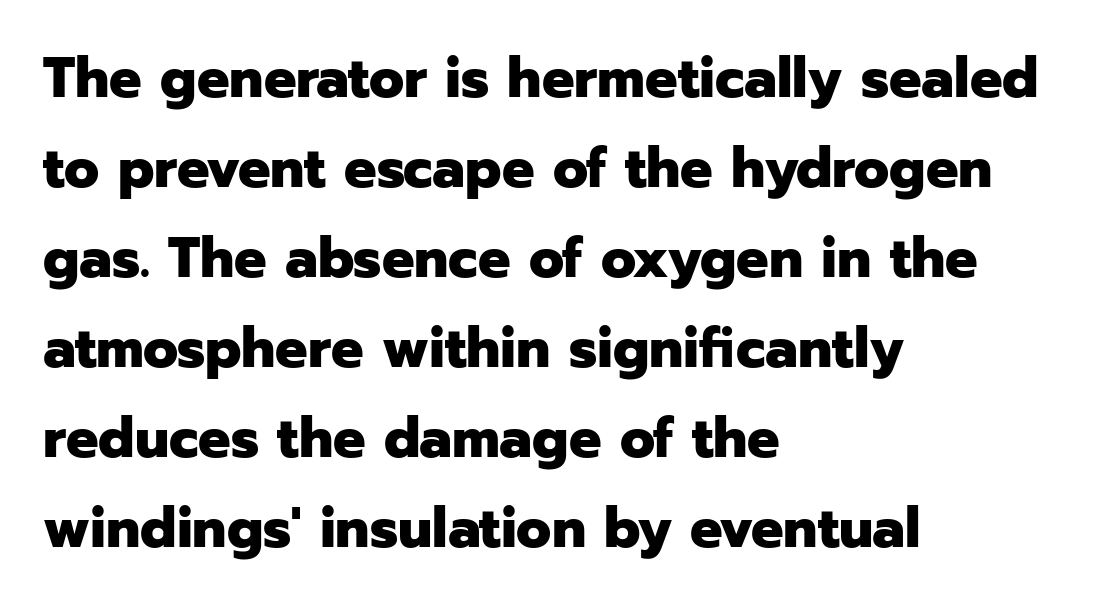
{"serif": "no", "italic": "no", "bold": "yes", "weight": "heavy", "width": "normal", "stroke_contrast": "low", "x_height": "medium", "monospaced": "no", "underline": "no", "align": "left", "line_spacing": "normal", "line_spacing_ratio": 1.58, "letter_spacing": "normal", "letter_spacing_em": 0.0, "glyph_px": 57}
